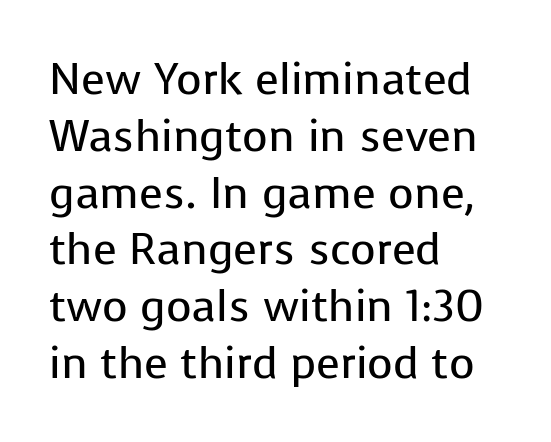
The image shows 44 px regular-weight sans-serif type, upright; set left-aligned, normal line spacing (1.29x), normal letter spacing, not underlined; low stroke contrast and a medium x-height.
